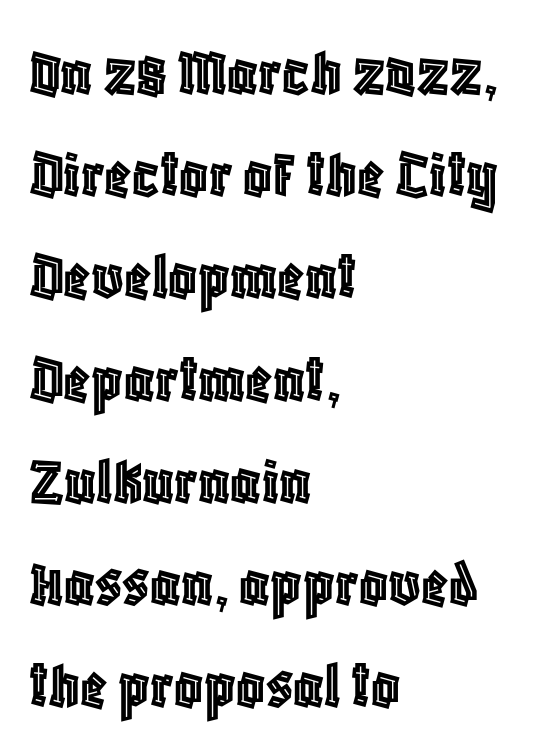
{"italic": "no", "width": "condensed", "x_height": "large", "monospaced": "no", "underline": "no", "align": "left", "line_spacing": "normal", "line_spacing_ratio": 1.46, "letter_spacing": "normal", "letter_spacing_em": 0.0, "glyph_px": 70}
